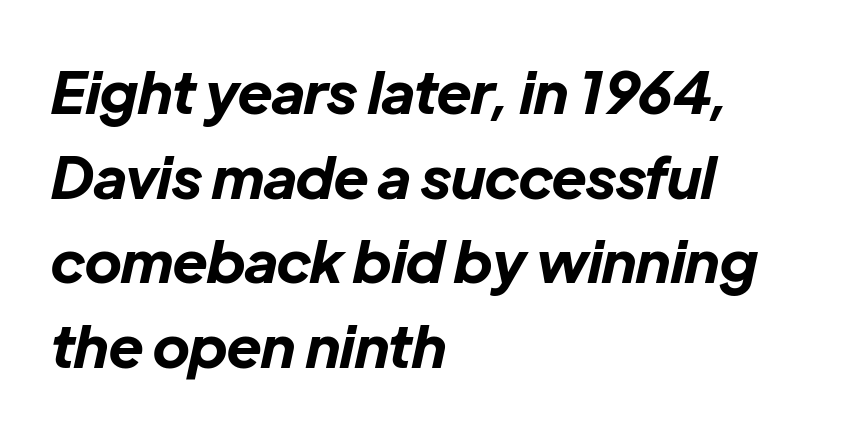
{"italic": "yes", "lean": "right", "slant_degrees": 12, "bold": "yes", "weight": "bold", "width": "normal", "stroke_contrast": "low", "x_height": "medium", "monospaced": "no", "underline": "no", "align": "left", "line_spacing": "normal", "line_spacing_ratio": 1.46, "letter_spacing": "normal", "letter_spacing_em": 0.0, "glyph_px": 58}
